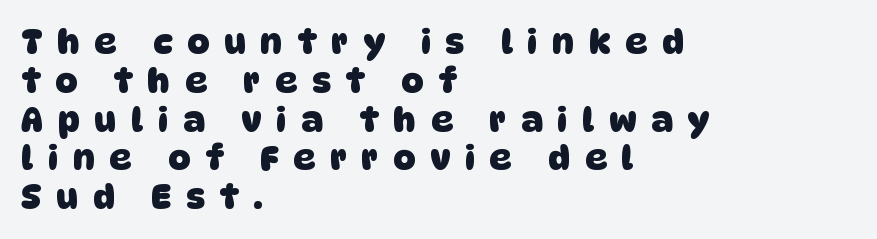
Q: Is the text bold? A: Yes.
Q: Is the typeface a serif or a sans-serif typeface? A: Sans-serif.
Q: Is the text underlined? A: No.
Q: How is the paragraph aligned? A: Left-aligned.
Q: Is the spacing between letters normal or unusually wide? A: Unusually wide.
Q: Is the spacing between lines tight, normal or loose? A: Tight.
Q: Width (condensed, normal, or wide)? A: Normal.
Q: Stroke contrast? A: Low.
Q: x-height? A: Large.
Q: Monospaced? A: No.
